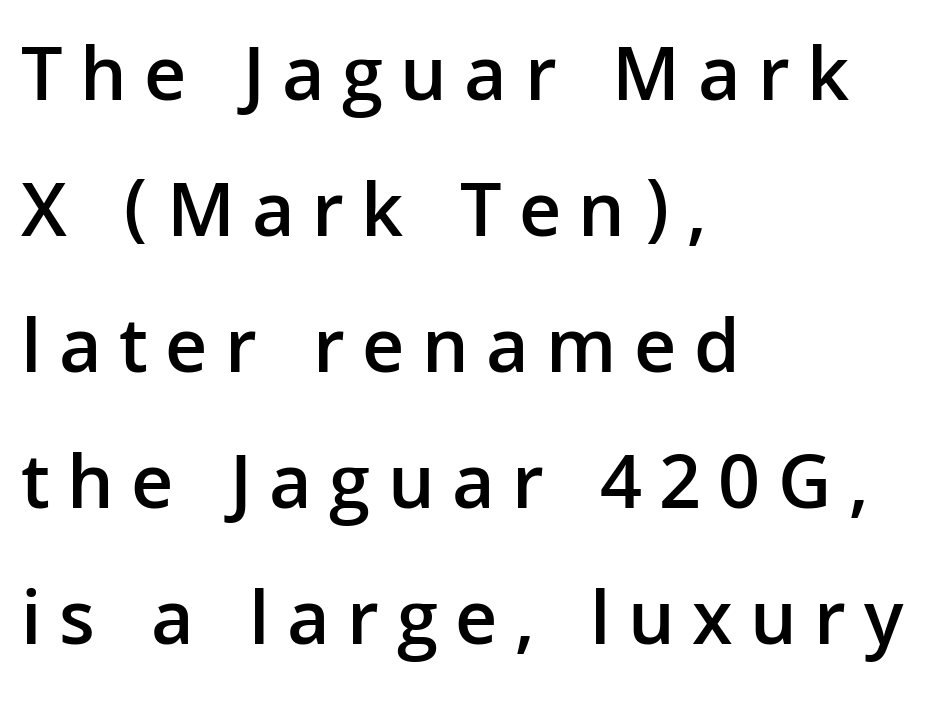
The specimen omits any rule beneath the text block's lines. All the whitespace from short lines collects on the right. The face used here is a sans, in the tradition of grotesques and geometrics. This sample uses an upright cut, with every glyph sitting square on the baseline. Does extra space separate the letters? Yes, quite a lot of it. Spacing verdict: proportional, widths tailored to each character.
